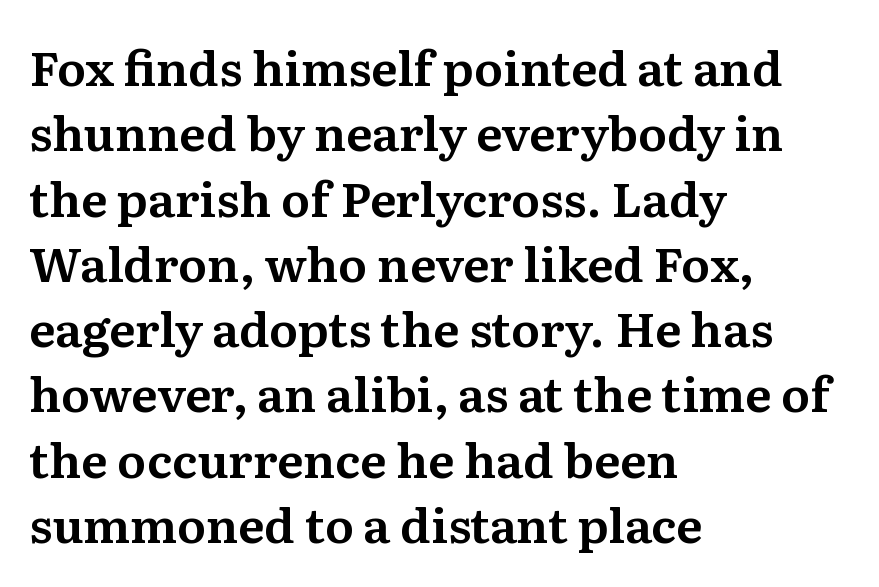
Students, note that the glyphs here touch the page at normal intervals. The passage shown is typed in a proportional face where columns would drift. Unlike a clean sans, this face finishes its strokes with serifs. The rows are spaced the way most documents space them. This sample uses an upright cut, with every glyph sitting square on the baseline. The baseline area is clear.
